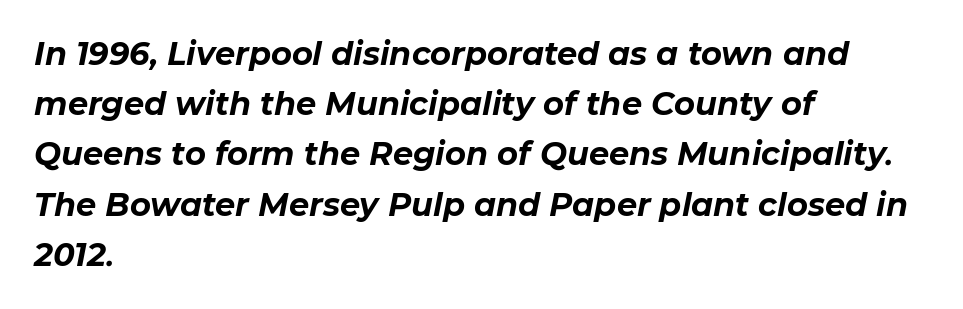
Q: Is the text bold? A: Yes.
Q: Is the text italic (slanted)? A: Yes, it leans right by about 11 degrees.
Q: Is the text underlined? A: No.
Q: How is the paragraph aligned? A: Left-aligned.
Q: Is the spacing between letters normal or unusually wide? A: Normal.
Q: Is the spacing between lines tight, normal or loose? A: Normal.
Q: Width (condensed, normal, or wide)? A: Normal.
Q: Stroke contrast? A: Low.
Q: x-height? A: Medium.
Q: Monospaced? A: No.
